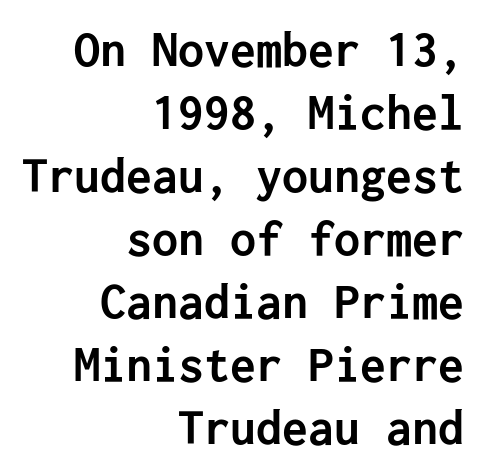
The paragraph has a hard right edge and a soft left edge. Characters remain perfectly vertical along every line. The area under the type is left untouched. You could call the tracking neutral — neither tight nor loose.
